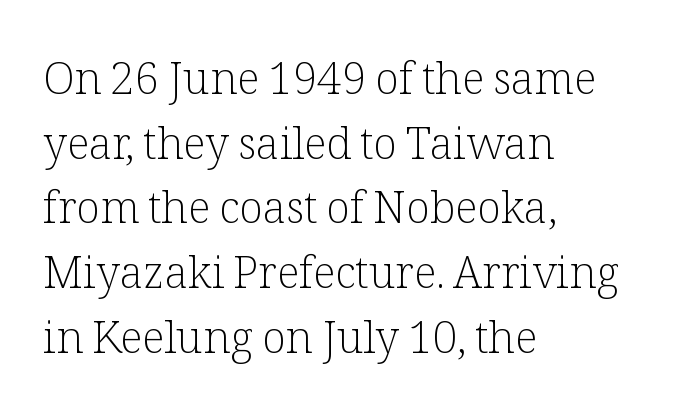
The image shows 44 px light serif type, upright; set left-aligned, normal line spacing (1.47x), normal letter spacing, not underlined; low stroke contrast and a medium x-height.
